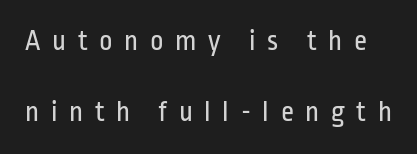
This rendering widens character spacing well past its baseline value. The lettering holds an erect, upright posture throughout. The words here are not underlined. The font family rendered here belongs to the sans-serif group.
